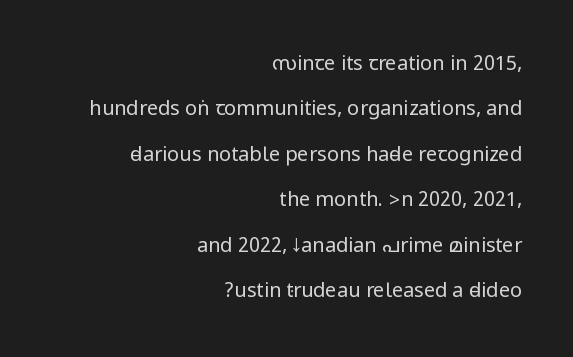
The rag falls on the left side of this text block. Does the leading feel generous? Absolutely, it's lavish. Rule under the text: the space is simply empty. The characters are drawn with everyday or finer stroke widths. Default kerning and tracking; the words read as compact shapes. Ordinary non-slanted type is in use.
